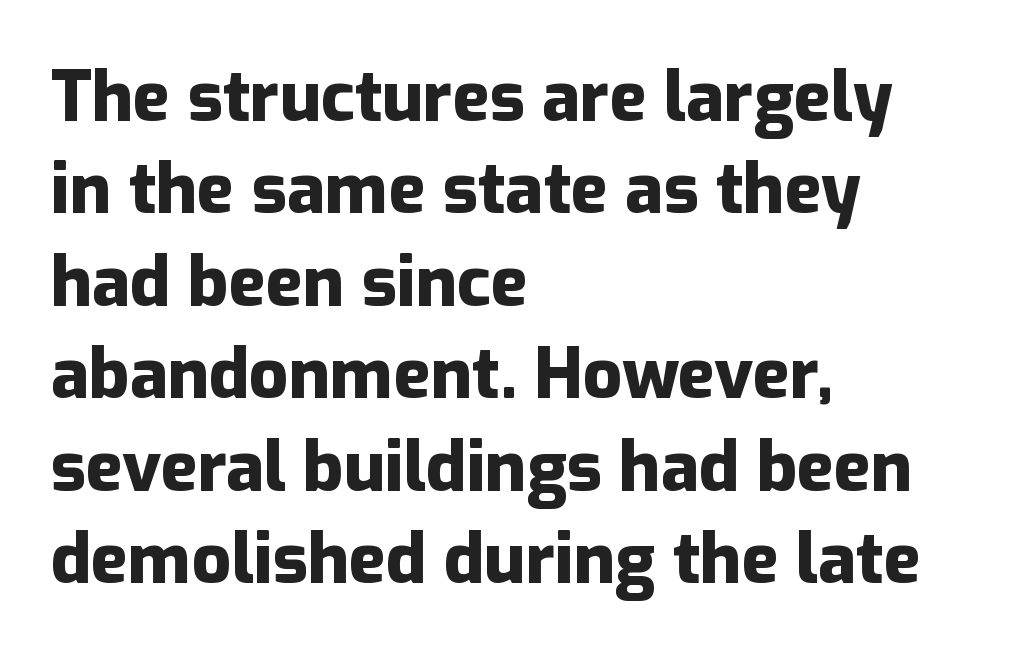
{"serif": "no", "italic": "no", "bold": "yes", "weight": "heavy", "width": "normal", "stroke_contrast": "low", "x_height": "medium", "monospaced": "no", "underline": "no", "align": "left", "line_spacing": "normal", "line_spacing_ratio": 1.34, "letter_spacing": "normal", "letter_spacing_em": 0.0, "glyph_px": 69}
